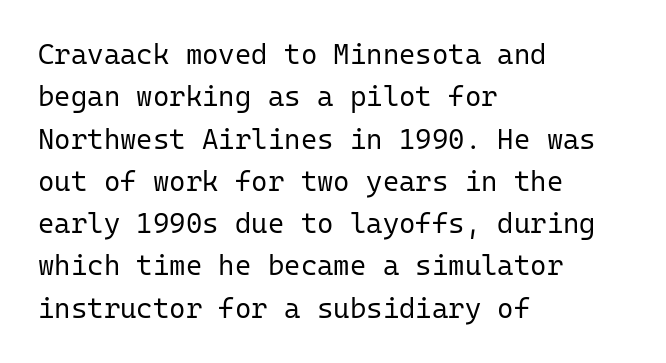
How would I describe the line gaps? Plain and ordinary. Lines of text with bare space underneath. Look at the tracking — it's just the regular setting, nothing added. Stems and bowls with no extra thickness — not bold. The setting favours the left margin, as ordinary paragraphs usually do. Observe the absence of serifs on each vertical stroke in this sample.
